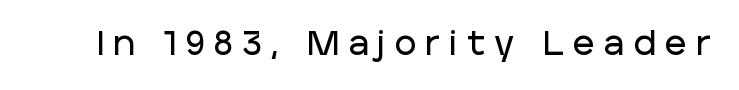
The image shows 33 px sans-serif type, upright; set unusually wide letter spacing (+0.29 em), not underlined; low stroke contrast and a large x-height.
